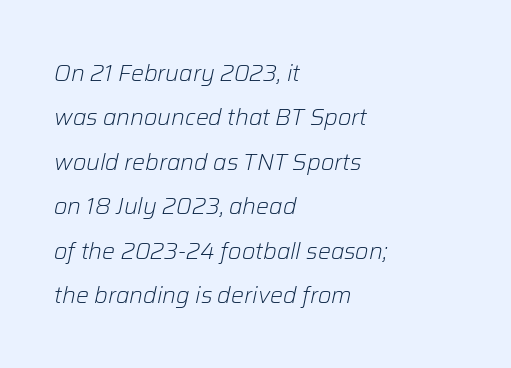
These glyphs show unthickened strokes, regular width or finer. Is there much room between lines? Yes — plenty of vertical air separates them. Underlining? Definitely not there. A student would call this left alignment; a typographer would say flush left, rag right. The gaps between neighbouring characters are ordinary and unremarkable. An italicized treatment has been applied to the whole sample.
